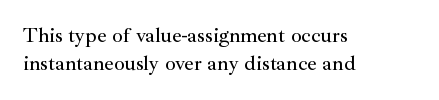
{"italic": "no", "underline": "no", "align": "left", "line_spacing": "normal", "line_spacing_ratio": 1.35, "letter_spacing": "normal", "letter_spacing_em": 0.0, "glyph_px": 21}
